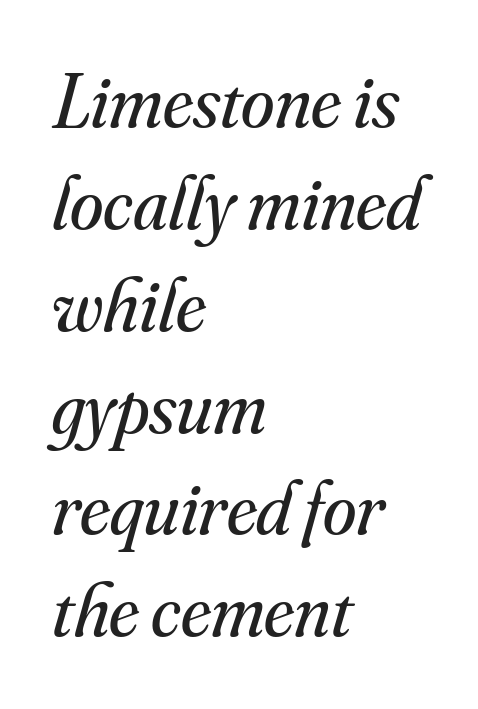
The image shows 76 px regular-weight serif type, italic (leaning right); set left-aligned, normal line spacing (1.34x), normal letter spacing, not underlined; medium stroke contrast and a small x-height.
